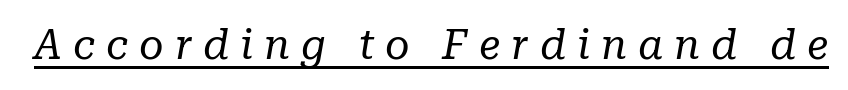
{"serif": "yes", "italic": "yes", "lean": "right", "slant_degrees": 10, "bold": "no", "weight": "regular", "width": "normal", "stroke_contrast": "low", "x_height": "medium", "monospaced": "no", "underline": "yes", "letter_spacing": "wide", "letter_spacing_em": 0.26, "glyph_px": 42}
